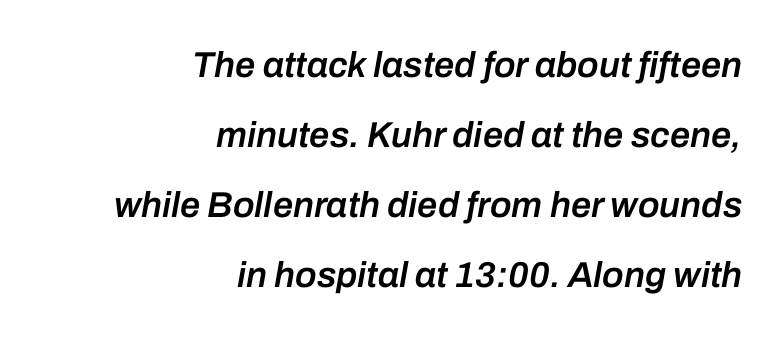
The block of text is sparse from top to bottom, with ample space between rows. The rendering anchors every line to the right-hand side. This sample uses plain, unmodified letter spacing. Looks like regular typesetting: each glyph gets only the width it needs. Each row of text sits above clean, open space. Each glyph is drawn with semibold strokes, heavier than normal yet not fully bold.
